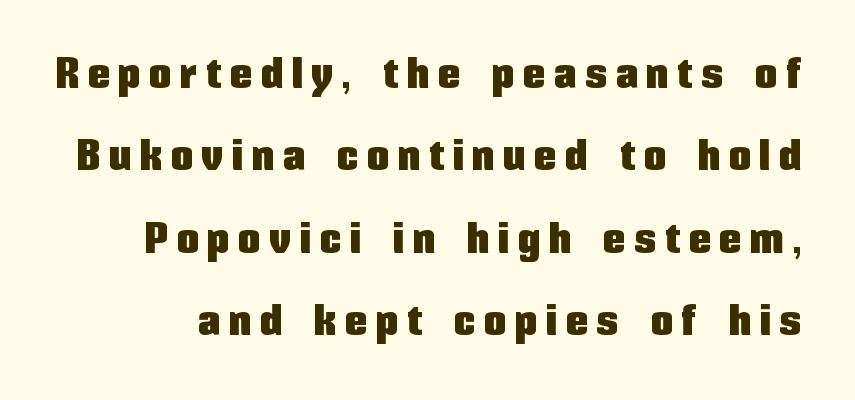
These lines are composed in type without serifs. You can tell it's not italic because the verticals are truly vertical. How are the letters spaced? Widely, with obvious added tracking. This sample has the flowing, uneven cadence of proportional lettering. Honestly, there is no underline to notice here at all.
